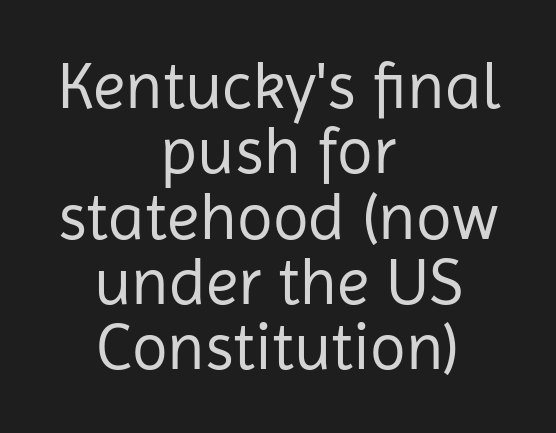
Each row of text sits above clean, open space. These lines are composed in type without serifs. Heft: none added — not bold. Is there any slant? The stems are plumb. Default kerning and tracking; the words read as compact shapes. Whoever set this chose condensed vertical rhythm over breathing room.
